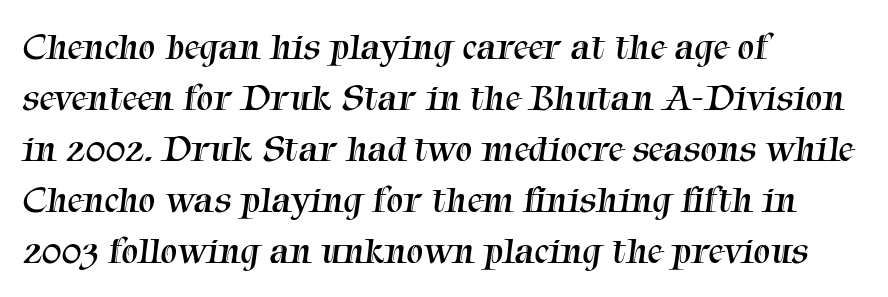
The image shows 38 px regular-weight serif type; set left-aligned, normal line spacing (1.34x), normal letter spacing, not underlined; medium stroke contrast and a medium x-height.
